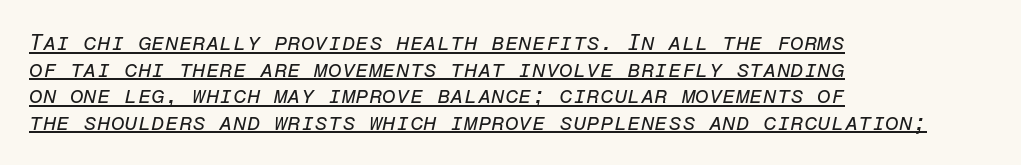
A quiet, ordinary-to-light weight characterises the typeface. What stands out about the letter spacing? Nothing — it is the standard amount. The typography opts for an oblique posture over an upright one. Compared with undecorated copy, this sample adds a rule below the words. In CSS terms this would be text-align: left.
